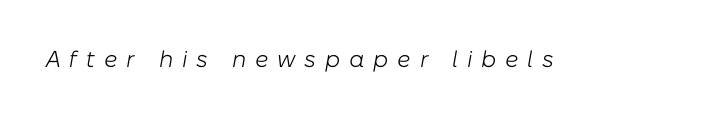
{"italic": "yes", "lean": "right", "slant_degrees": 10, "bold": "no", "underline": "no", "letter_spacing": "wide", "letter_spacing_em": 0.38, "glyph_px": 23}
